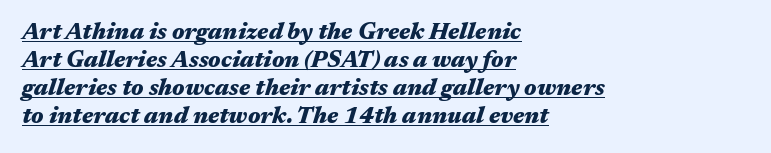
{"italic": "yes", "lean": "right", "slant_degrees": 17, "bold": "yes", "underline": "yes", "align": "left", "line_spacing_ratio": 1.22, "letter_spacing": "normal", "letter_spacing_em": 0.0, "glyph_px": 23}
